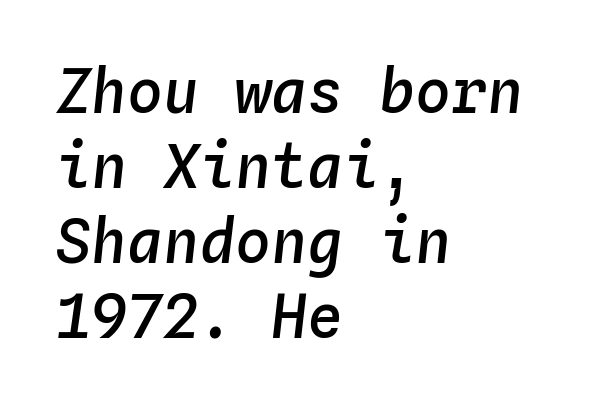
Q: Is the text bold? A: Semi-bold.
Q: Is the text italic (slanted)? A: Yes, it leans right by about 4 degrees.
Q: Is the text underlined? A: No.
Q: How is the paragraph aligned? A: Left-aligned.
Q: Is the spacing between letters normal or unusually wide? A: Normal.
Q: Is the spacing between lines tight, normal or loose? A: Normal.
Q: Width (condensed, normal, or wide)? A: Normal.
Q: Stroke contrast? A: Low.
Q: x-height? A: Medium.
Q: Monospaced? A: Yes.
